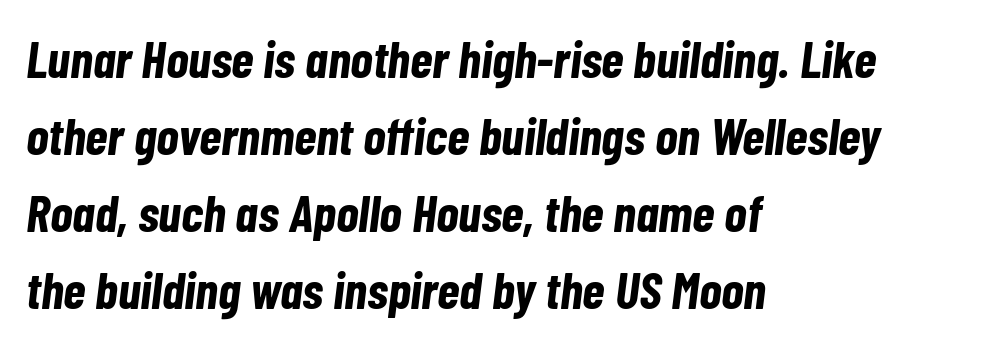
The image shows 52 px bold, condensed type, italic (leaning right); set left-aligned, normal line spacing (1.48x), normal letter spacing, not underlined; low stroke contrast and a medium x-height.
